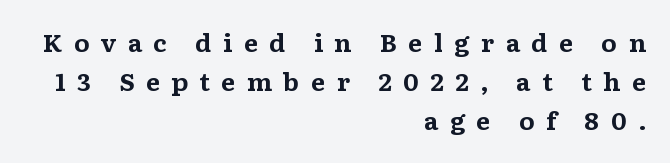
Quick note: not italic, upright. Whoever set this chose a conventional vertical rhythm. The passage is arranged like a letterhead date or caption credit — flush right. What weight is shown? A full bold with thick strokes. Inter-character spacing is expanded well beyond the font's built-in metrics.
